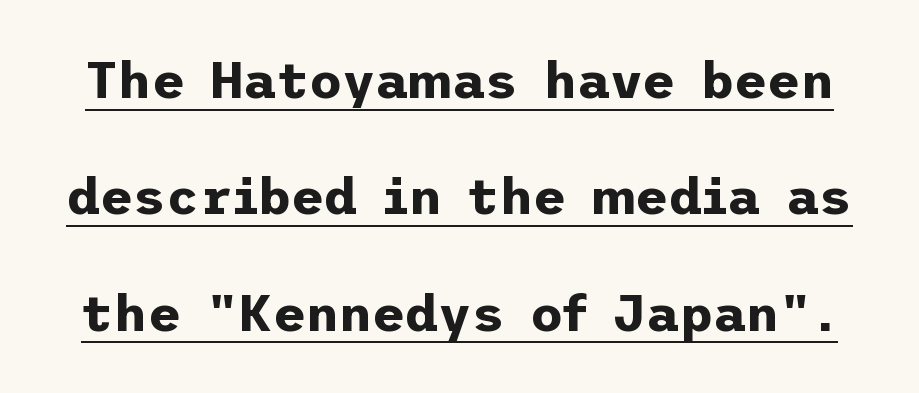
This rendering employs a face without finishing strokes, i.e., a sans-serif. In terms of letterspacing, this is plain default setting. Successive baselines arrive slowly, with a big drop between each. Posture: vertical. This is underlined copy, the kind a proofreader might mark for attention. Look at the stroke-to-counter ratio: heavy, a bold.
